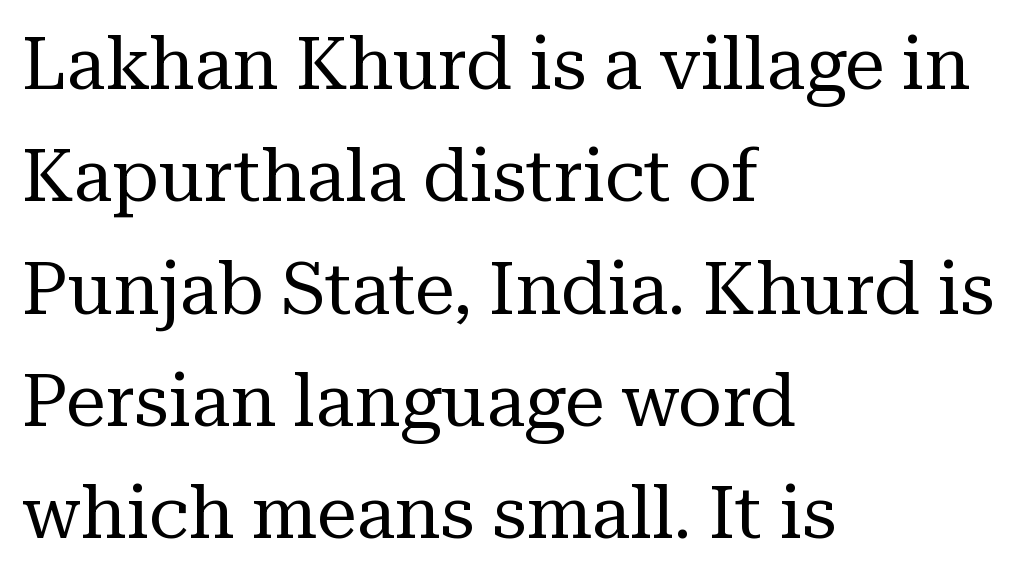
{"serif": "yes", "italic": "no", "bold": "no", "weight": "regular", "width": "normal", "stroke_contrast": "medium", "x_height": "medium", "monospaced": "no", "underline": "no", "align": "left", "line_spacing": "normal", "line_spacing_ratio": 1.56, "letter_spacing": "normal", "letter_spacing_em": 0.0, "glyph_px": 72}
